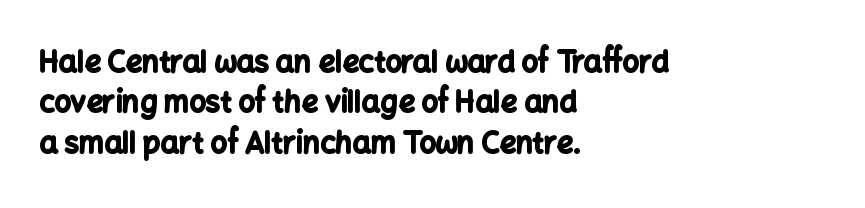
The image shows 29 px bold sans-serif type, upright; set left-aligned, normal line spacing (1.39x), normal letter spacing, not underlined; low stroke contrast and a medium x-height.
